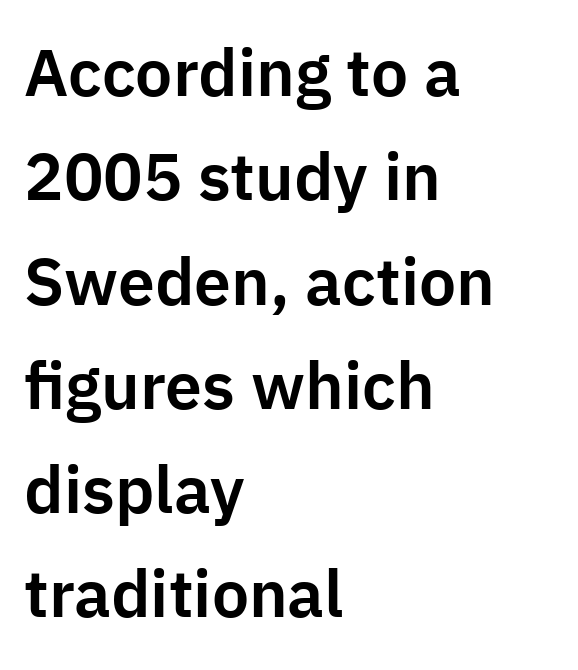
{"serif": "no", "italic": "no", "width": "normal", "stroke_contrast": "low", "x_height": "medium", "monospaced": "no", "underline": "no", "align": "left", "line_spacing": "normal", "line_spacing_ratio": 1.58, "letter_spacing": "normal", "letter_spacing_em": 0.0, "glyph_px": 66}
